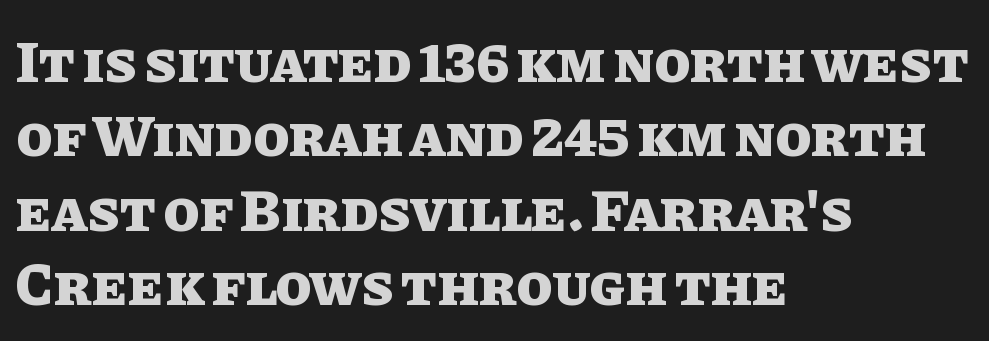
The glyphs are unaccompanied by any horizontal stroke below them. Default kerning and tracking; the words read as compact shapes. All the whitespace from short lines collects on the right. This sample has the flowing, uneven cadence of proportional lettering. Vertical strokes here are truly vertical. Reading down the column, the eye jumps a familiar distance to each next line.
